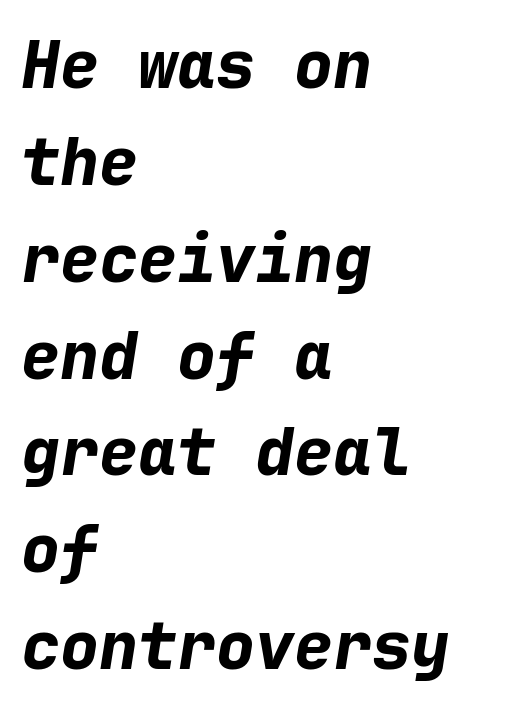
Q: Is the text bold? A: Yes.
Q: Is the text italic (slanted)? A: Yes, it leans right by about 9 degrees.
Q: Is the text underlined? A: No.
Q: How is the paragraph aligned? A: Left-aligned.
Q: Is the spacing between letters normal or unusually wide? A: Normal.
Q: Is the spacing between lines tight, normal or loose? A: Normal.
Q: Width (condensed, normal, or wide)? A: Normal.
Q: Stroke contrast? A: Low.
Q: x-height? A: Medium.
Q: Monospaced? A: Yes.
